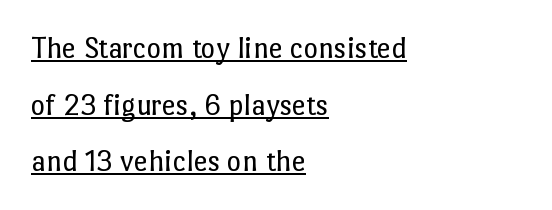
The image shows 31 px regular-weight type, upright; set left-aligned, line spacing 1.83x, normal letter spacing, underlined; low stroke contrast and a medium x-height.
